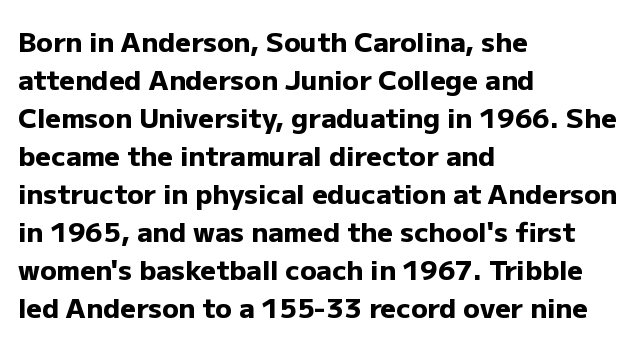
Nothing unusual about the tracking: characters are spaced as the font intends. Glance below the letters and you will spot only blank space. Designer's note — italics off, roman on. Alignment: flush left.
